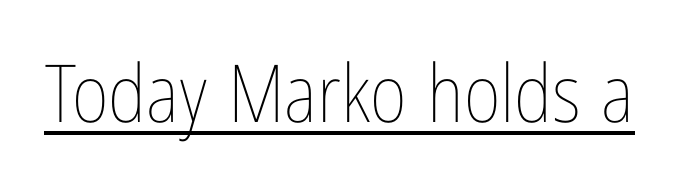
Q: Is the text bold? A: No.
Q: Is the text italic (slanted)? A: No, it is upright.
Q: Is the text underlined? A: Yes.
Q: Is the spacing between letters normal or unusually wide? A: Normal.
Q: Width (condensed, normal, or wide)? A: Condensed.
Q: Stroke contrast? A: Low.
Q: x-height? A: Medium.
Q: Monospaced? A: No.
